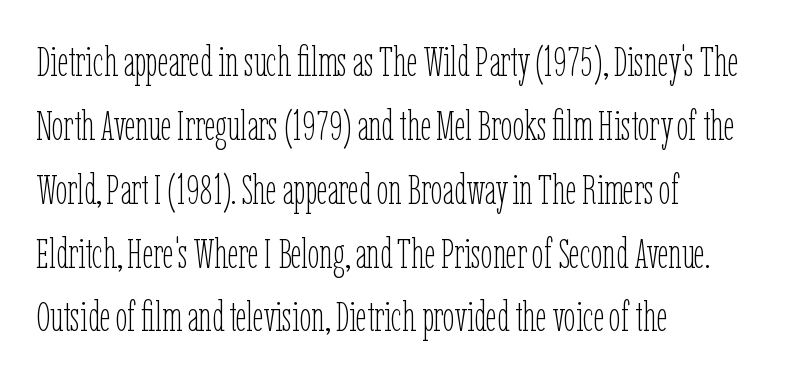
Q: Is the text bold? A: No.
Q: Is the text italic (slanted)? A: No, it is upright.
Q: Is the text underlined? A: No.
Q: How is the paragraph aligned? A: Left-aligned.
Q: Is the spacing between letters normal or unusually wide? A: Normal.
Q: Is the spacing between lines tight, normal or loose? A: Normal.
Q: Width (condensed, normal, or wide)? A: Condensed.
Q: Stroke contrast? A: Low.
Q: x-height? A: Medium.
Q: Monospaced? A: No.
